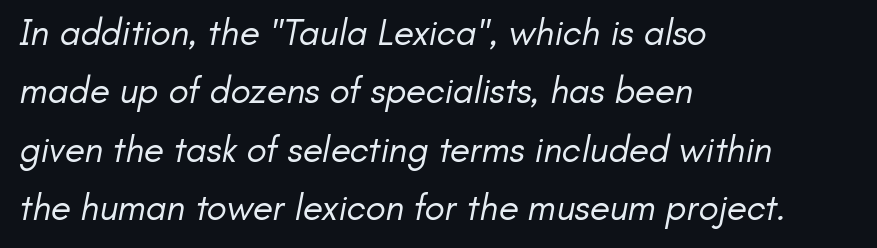
Q: Is the text bold? A: No.
Q: Is the typeface a serif or a sans-serif typeface? A: Sans-serif.
Q: Is the text underlined? A: No.
Q: How is the paragraph aligned? A: Left-aligned.
Q: Is the spacing between letters normal or unusually wide? A: Normal.
Q: Is the spacing between lines tight, normal or loose? A: Normal.
Q: Width (condensed, normal, or wide)? A: Normal.
Q: Stroke contrast? A: Low.
Q: x-height? A: Small.
Q: Monospaced? A: No.
